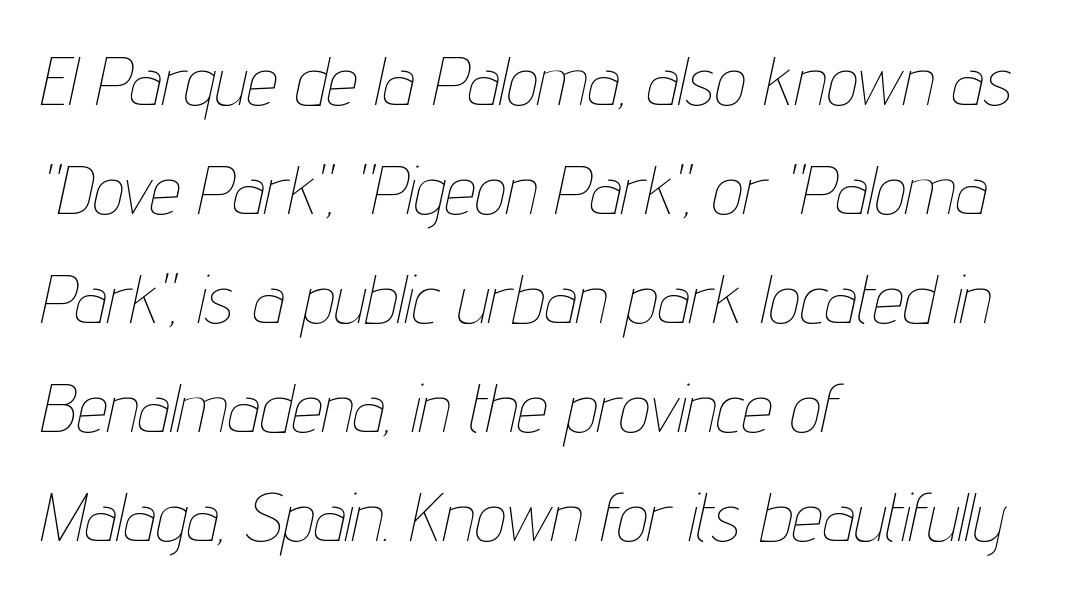
{"italic": "yes", "lean": "right", "slant_degrees": 12, "bold": "no", "weight": "thin", "width": "condensed", "stroke_contrast": "low", "x_height": "medium", "monospaced": "no", "underline": "no", "align": "left", "line_spacing": "normal", "line_spacing_ratio": 1.58, "letter_spacing": "normal", "letter_spacing_em": 0.0, "glyph_px": 69}
